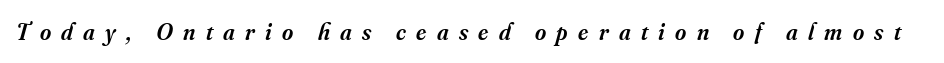
The image shows 24 px text type, italic (leaning right); set unusually wide letter spacing (+0.43 em), not underlined.
